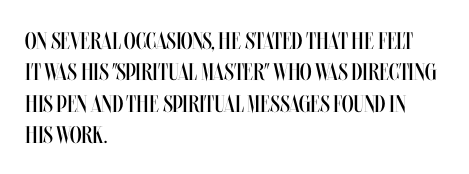
The image shows 24 px text type, upright; set left-aligned, normal line spacing (1.31x), normal letter spacing, not underlined.
